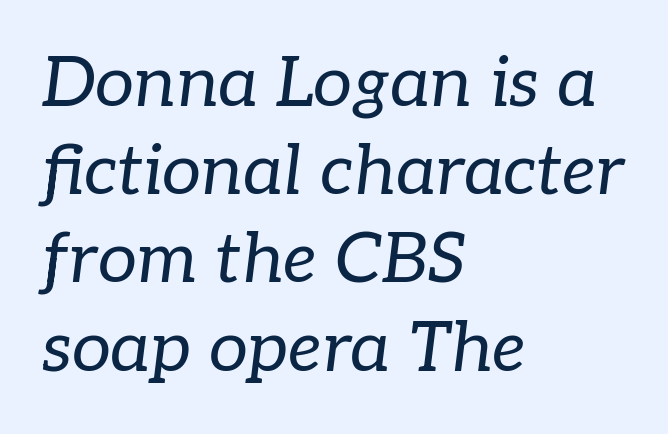
The image shows 70 px regular-weight serif type, italic (leaning right); set left-aligned, normal line spacing (1.26x), normal letter spacing, not underlined; low stroke contrast and a medium x-height.
